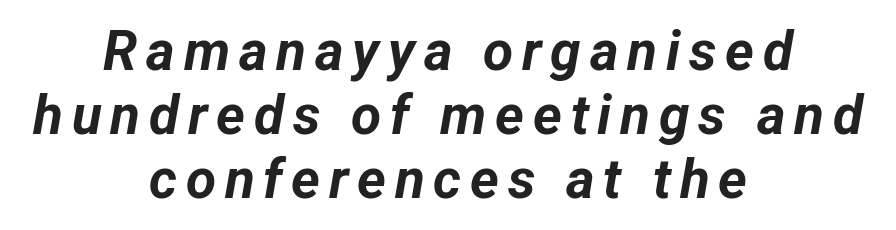
The image shows 55 px bold type, italic (leaning right); set centered, line spacing 1.16x, not underlined; low stroke contrast and a medium x-height.
